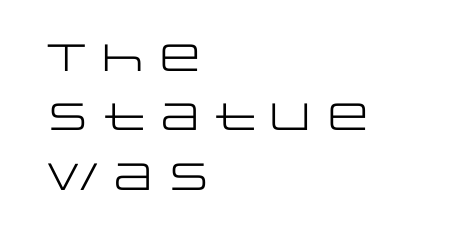
The image shows 38 px regular-weight, wide sans-serif type, upright; set left-aligned, normal line spacing (1.56x), normal letter spacing, not underlined; low stroke contrast and a large x-height.
